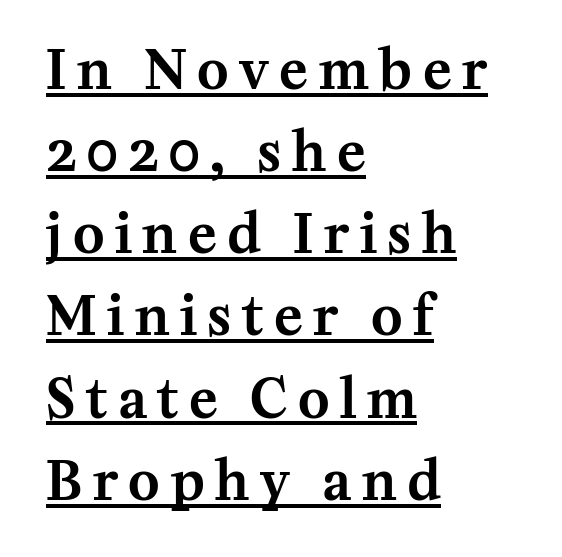
The image shows 53 px serif type, upright; set left-aligned, normal line spacing (1.55x), unusually wide letter spacing (+0.2 em), underlined; medium stroke contrast and a medium x-height.
